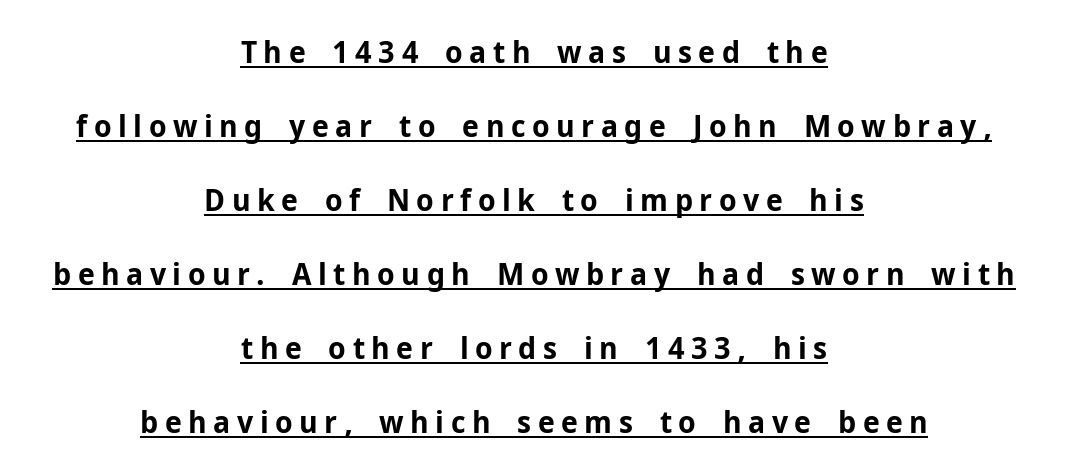
The image shows 31 px bold sans-serif type, upright; set centered, loose line spacing (2.39x), unusually wide letter spacing (+0.21 em), underlined; low stroke contrast and a medium x-height.
